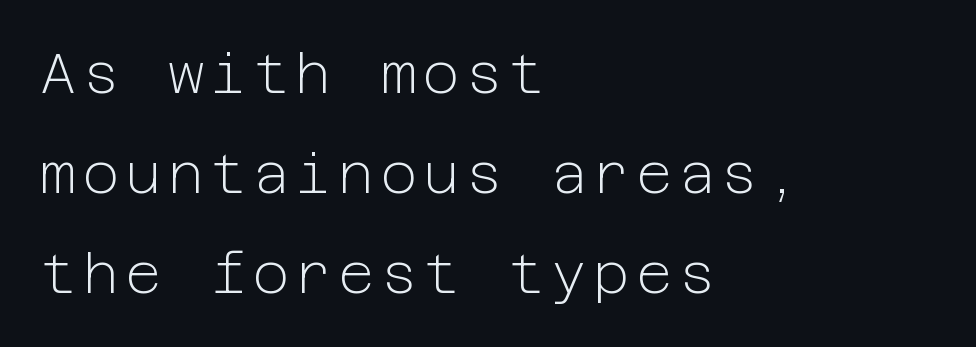
Stroke mass is kept to a normal reading level or below. The ragged edge is on the right, which tells us the setting is flush left. Look at the bottom of the vertical strokes: they stop flat, with no serifs. A typesetter would mark this as roman, not italic.
